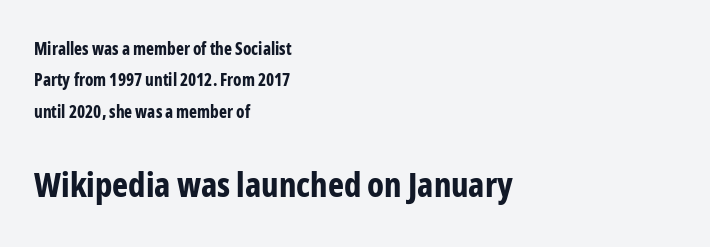
Students, this is bold: see how much ink each stroke carries. One-word summary of the alignment: left. What kind of face is this? One without serifs — a sans. These lines are rendered in a variable-pitch font. In this sample the second text group is rendered at the bigger scale.
